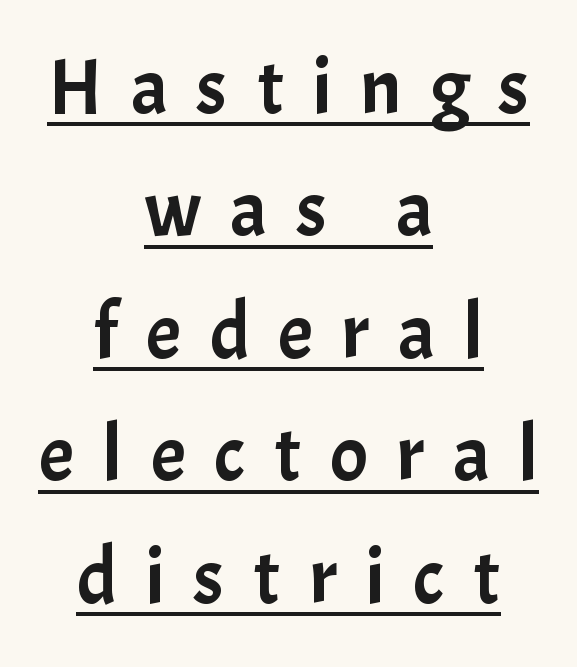
The face used here is proportionally spaced, like ordinary book or web type. Every word sits above its own underline. Horizontal bands of white between lines are of average thickness. The face used here is rendered with a markedly widened letterfit.
